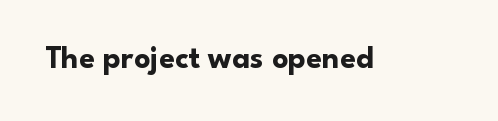
The image shows 32 px bold sans-serif type, upright; set normal letter spacing, not underlined; low stroke contrast and a small x-height.
